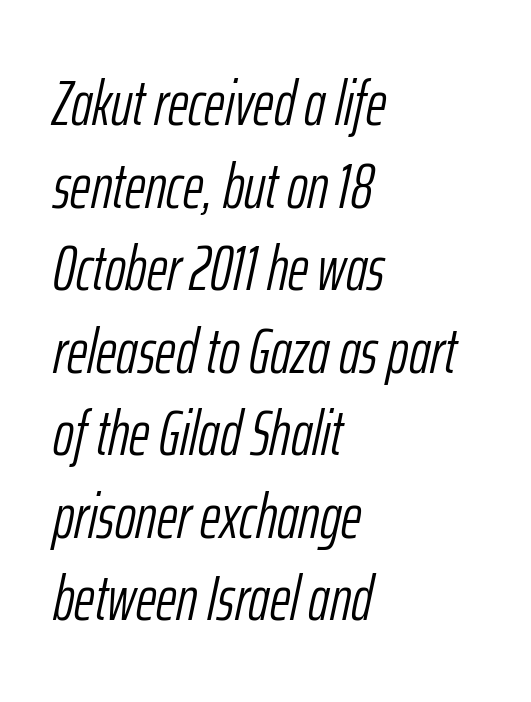
The space directly below the letters is spotless. The passage shown is typed in a proportional face where columns would drift. Line beginnings align vertically; line endings do not. When letters slant like this, we call the style italic. This sample uses plain, unmodified letter spacing. The passage shown is not bold in any degree.
